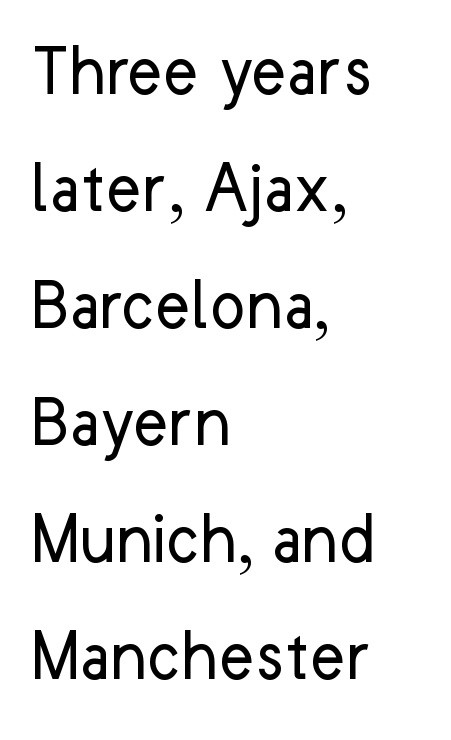
Q: Is the text bold? A: No.
Q: Is the text italic (slanted)? A: No, it is upright.
Q: Is the typeface a serif or a sans-serif typeface? A: Sans-serif.
Q: Is the text underlined? A: No.
Q: How is the paragraph aligned? A: Left-aligned.
Q: Is the spacing between letters normal or unusually wide? A: Normal.
Q: Is the spacing between lines tight, normal or loose? A: Normal.
Q: Width (condensed, normal, or wide)? A: Normal.
Q: Stroke contrast? A: Low.
Q: x-height? A: Medium.
Q: Monospaced? A: No.
